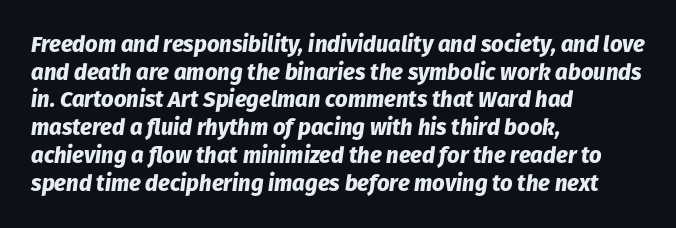
The image shows 22 px bold type, italic (leaning right); set left-aligned, normal line spacing (1.26x), normal letter spacing, not underlined.
